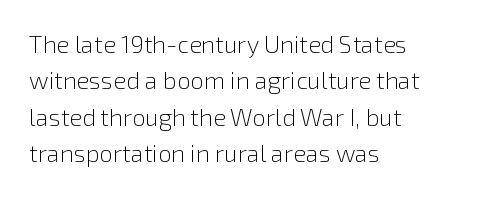
{"italic": "no", "bold": "no", "underline": "no", "align": "left", "line_spacing": "normal", "line_spacing_ratio": 1.52, "letter_spacing": "normal", "letter_spacing_em": 0.0, "glyph_px": 24}
